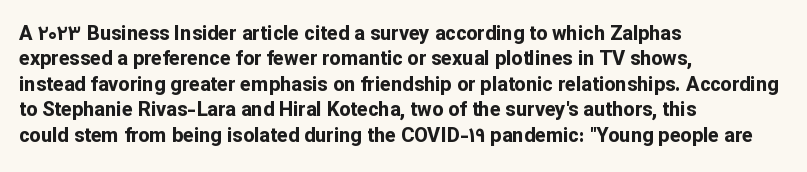
{"italic": "no", "bold": "yes", "underline": "no", "align": "left", "line_spacing": "normal", "line_spacing_ratio": 1.27, "letter_spacing": "normal", "letter_spacing_em": 0.0, "glyph_px": 20}
